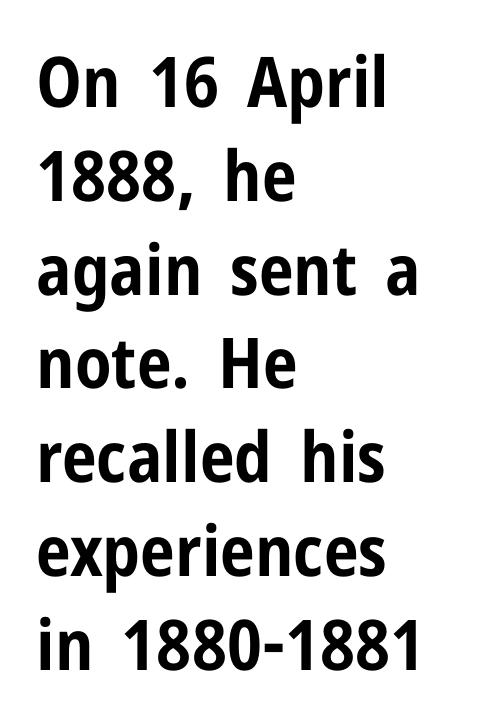
Q: Is the text bold? A: Yes.
Q: Is the text italic (slanted)? A: No, it is upright.
Q: Is the typeface a serif or a sans-serif typeface? A: Sans-serif.
Q: Is the text underlined? A: No.
Q: How is the paragraph aligned? A: Left-aligned.
Q: Is the spacing between letters normal or unusually wide? A: Normal.
Q: Is the spacing between lines tight, normal or loose? A: Normal.
Q: Width (condensed, normal, or wide)? A: Condensed.
Q: Stroke contrast? A: Low.
Q: x-height? A: Medium.
Q: Monospaced? A: No.
